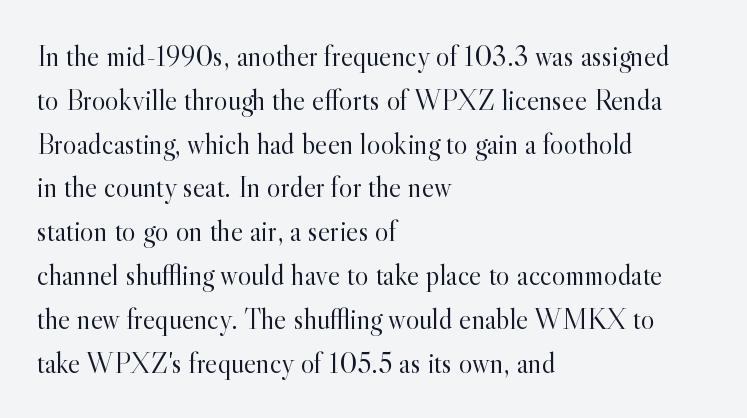
{"serif": "yes", "italic": "no", "bold": "no", "weight": "light", "width": "normal", "x_height": "small", "monospaced": "no", "underline": "no", "align": "left", "line_spacing": "normal", "line_spacing_ratio": 1.51, "letter_spacing": "normal", "letter_spacing_em": 0.0, "glyph_px": 29}
